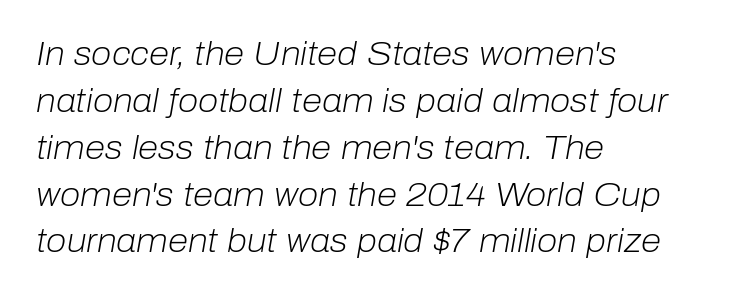
The image shows 33 px light type, italic (leaning right); set left-aligned, normal line spacing (1.42x), normal letter spacing, not underlined; low stroke contrast and a medium x-height.
